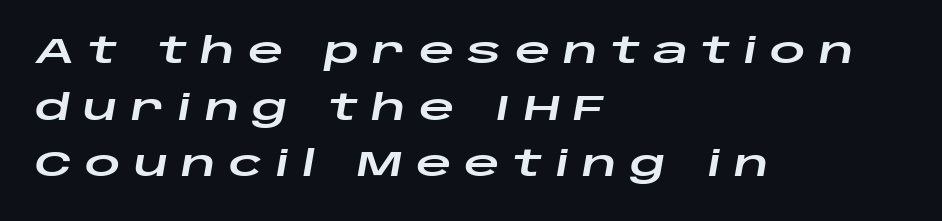
The image shows 35 px wide type, italic (leaning right); set left-aligned, normal line spacing (1.62x), unusually wide letter spacing (+0.37 em), not underlined; low stroke contrast and a large x-height.
